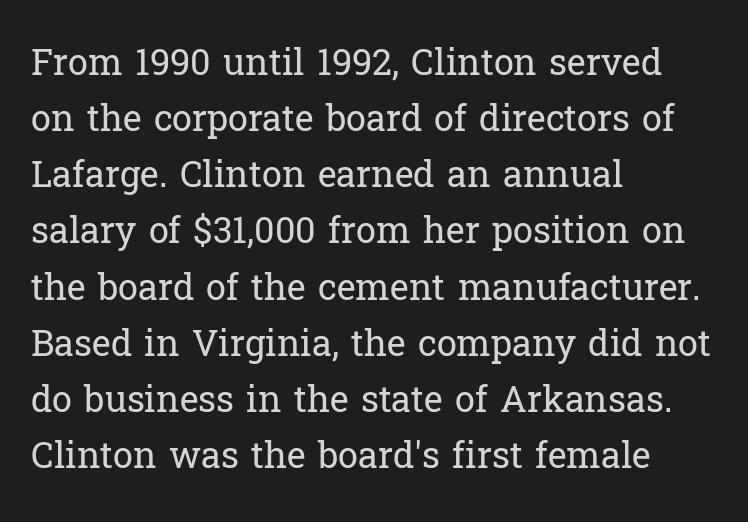
In terms of posture, this sample is upright. Default kerning and tracking; the words read as compact shapes. The space directly below the letters is spotless. You could not count columns in this text — the font is proportionally spaced. Weight: regular or lighter. These lines stack with their left ends in a neat column.
